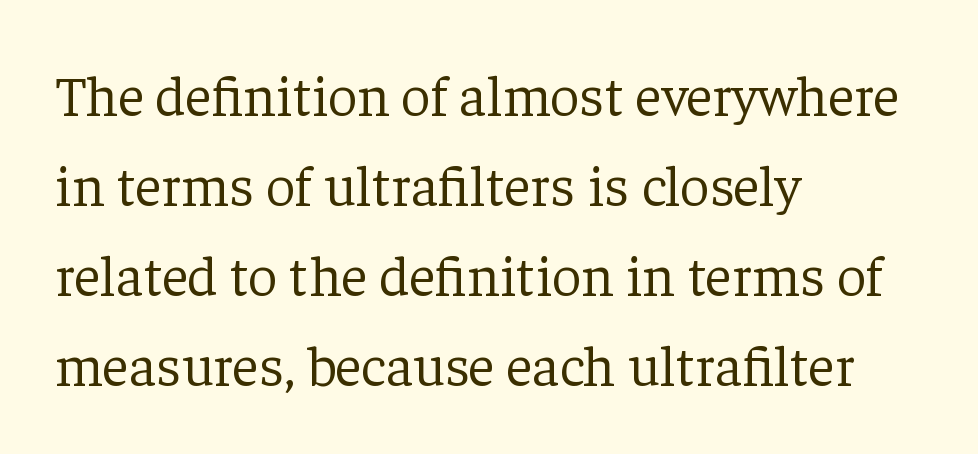
This rendering leaves character spacing at its baseline value. A bare baseline throughout the passage. Here the designer chose a conventional face with non-uniform glyph widths. Teacher's note: observe the even left margin — that is flush-left alignment. Summary of weight: not heavy and not bold. The letters stand straight up with perfectly vertical stems.
